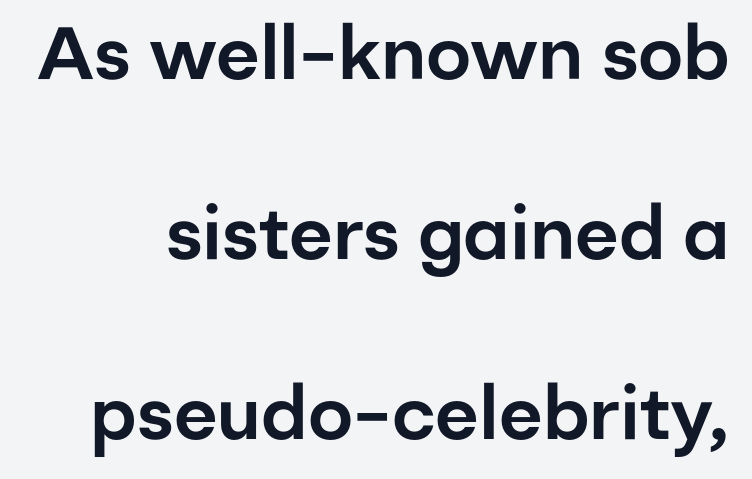
If you drew a line through each stem, it would be perfectly vertical. The words here are not underlined. Varying glyph widths throughout — classic text-font behaviour. Honestly, the letter spacing is just normal — you wouldn't notice it. Type style note: lacks serifs. Baseline-to-baseline distance is far greater than the letter height.
